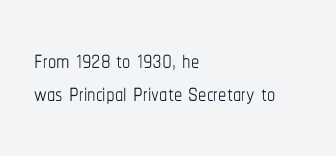
Q: Is the text bold? A: No.
Q: Is the text italic (slanted)? A: No, it is upright.
Q: Is the text underlined? A: No.
Q: How is the paragraph aligned? A: Left-aligned.
Q: Is the spacing between letters normal or unusually wide? A: Normal.
Q: Is the spacing between lines tight, normal or loose? A: Tight.
Q: Width (condensed, normal, or wide)? A: Condensed.
Q: Stroke contrast? A: Low.
Q: x-height? A: Medium.
Q: Monospaced? A: No.
